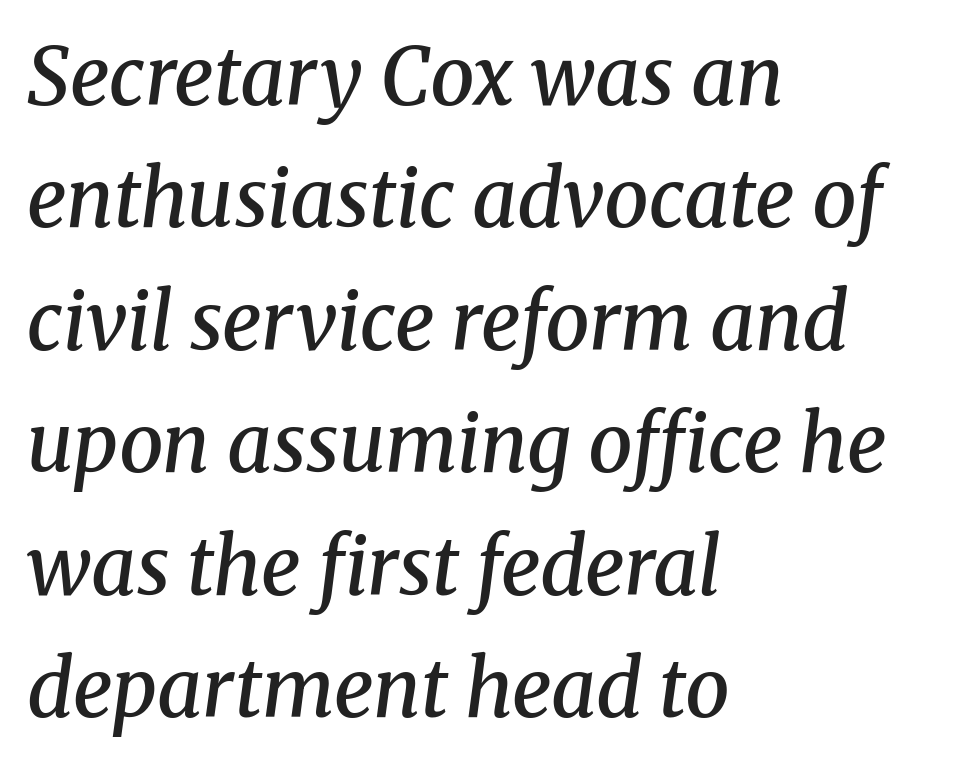
{"serif": "yes", "italic": "yes", "lean": "right", "slant_degrees": 8, "bold": "semi", "weight": "semibold", "width": "normal", "stroke_contrast": "medium", "x_height": "medium", "monospaced": "no", "underline": "no", "align": "left", "line_spacing": "normal", "line_spacing_ratio": 1.55, "letter_spacing": "normal", "letter_spacing_em": 0.0, "glyph_px": 79}
